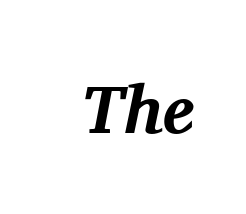
Q: Is the text bold? A: Yes.
Q: Is the text italic (slanted)? A: Yes, it leans right by about 11 degrees.
Q: Is the typeface a serif or a sans-serif typeface? A: Serif.
Q: Is the text underlined? A: No.
Q: Is the spacing between letters normal or unusually wide? A: Normal.
Q: Width (condensed, normal, or wide)? A: Normal.
Q: Stroke contrast? A: Medium.
Q: x-height? A: Medium.
Q: Monospaced? A: No.
